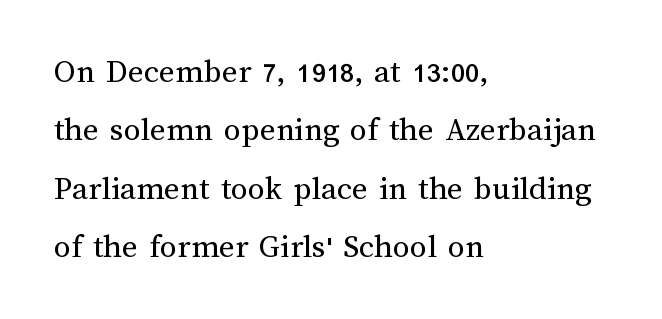
Q: Is the text bold? A: No.
Q: Is the text italic (slanted)? A: No, it is upright.
Q: Is the text underlined? A: No.
Q: How is the paragraph aligned? A: Left-aligned.
Q: Is the spacing between letters normal or unusually wide? A: Normal.
Q: Width (condensed, normal, or wide)? A: Normal.
Q: Stroke contrast? A: Medium.
Q: x-height? A: Medium.
Q: Monospaced? A: No.
